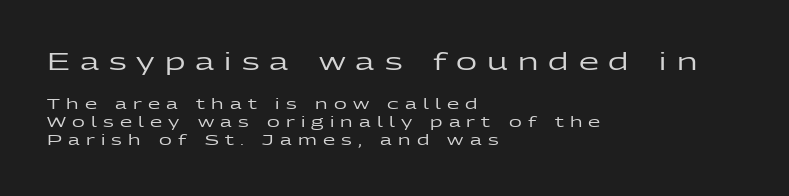
Large over small — that's the arrangement of the two blocks here. Upright lettering throughout. Loose tracking; the words dissolve into strings of separated letters. Beneath every word, the page is bare. Interline gaps are of average width in this sample. Layout note: lines flush left.
